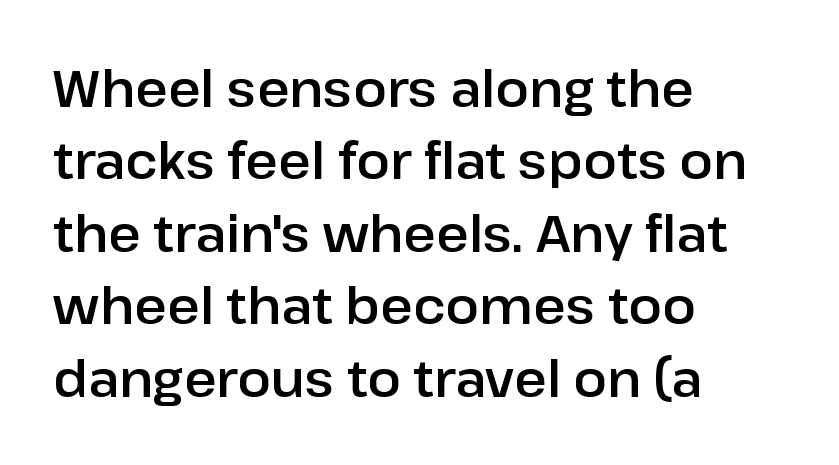
Q: Is the text italic (slanted)? A: No, it is upright.
Q: Is the typeface a serif or a sans-serif typeface? A: Sans-serif.
Q: Is the text underlined? A: No.
Q: How is the paragraph aligned? A: Left-aligned.
Q: Is the spacing between letters normal or unusually wide? A: Normal.
Q: Is the spacing between lines tight, normal or loose? A: Normal.
Q: Width (condensed, normal, or wide)? A: Normal.
Q: Stroke contrast? A: Low.
Q: x-height? A: Medium.
Q: Monospaced? A: No.
